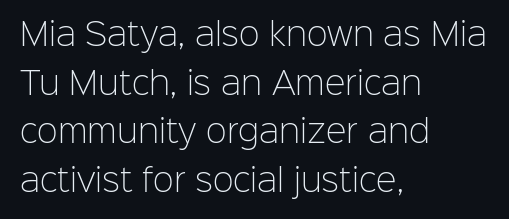
Q: Is the text bold? A: No.
Q: Is the text italic (slanted)? A: No, it is upright.
Q: Is the typeface a serif or a sans-serif typeface? A: Sans-serif.
Q: Is the text underlined? A: No.
Q: How is the paragraph aligned? A: Left-aligned.
Q: Is the spacing between letters normal or unusually wide? A: Normal.
Q: Is the spacing between lines tight, normal or loose? A: Normal.
Q: Width (condensed, normal, or wide)? A: Normal.
Q: Stroke contrast? A: Low.
Q: x-height? A: Medium.
Q: Monospaced? A: No.
